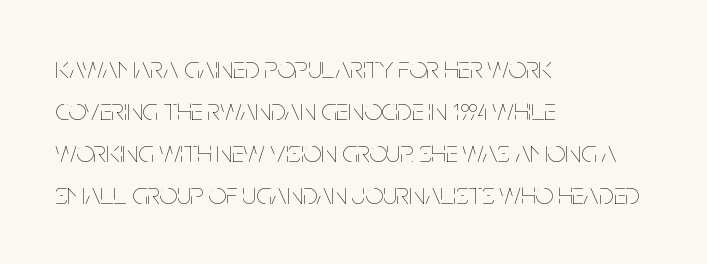
The image shows 31 px thin, condensed type, upright; set left-aligned, normal line spacing (1.35x), normal letter spacing, not underlined; low stroke contrast and a large x-height.
